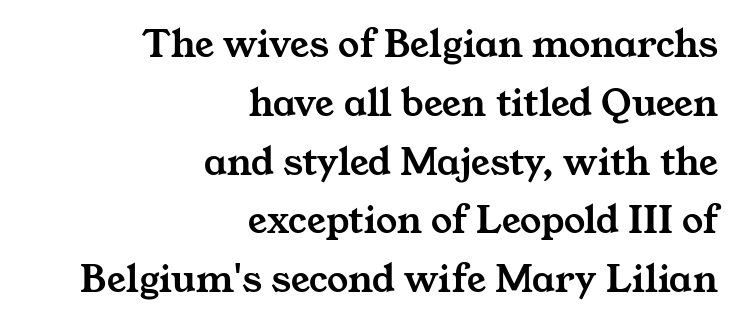
Q: Is the typeface a serif or a sans-serif typeface? A: Serif.
Q: Is the text underlined? A: No.
Q: How is the paragraph aligned? A: Right-aligned.
Q: Is the spacing between letters normal or unusually wide? A: Normal.
Q: Is the spacing between lines tight, normal or loose? A: Normal.
Q: Width (condensed, normal, or wide)? A: Wide.
Q: Stroke contrast? A: Medium.
Q: x-height? A: Medium.
Q: Monospaced? A: No.
